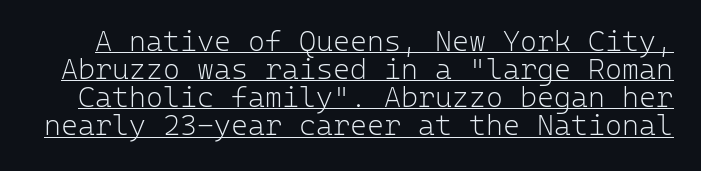
Q: Is the text bold? A: No.
Q: Is the text italic (slanted)? A: No, it is upright.
Q: Is the typeface a serif or a sans-serif typeface? A: Sans-serif.
Q: Is the text underlined? A: Yes.
Q: Is the spacing between letters normal or unusually wide? A: Normal.
Q: Is the spacing between lines tight, normal or loose? A: Tight.
Q: Width (condensed, normal, or wide)? A: Normal.
Q: Stroke contrast? A: Low.
Q: x-height? A: Medium.
Q: Monospaced? A: Yes.
